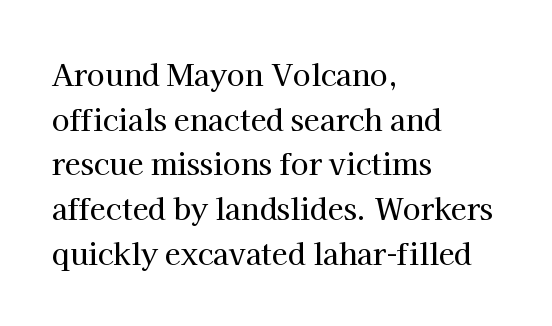
Clear beneath every line of the passage. The paragraph shown leans on its left margin. Small tapered or slab feet sit at the stroke ends, so this counts as serif. A typesetter would call this proportional, since set widths differ per character. A typesetter would call this leading conventional body-copy spacing. The rendering keeps characters at their native spacing.
